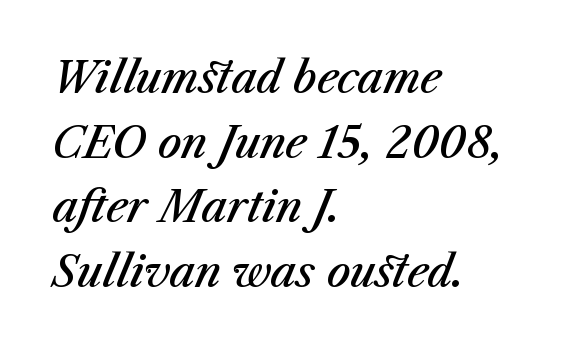
{"italic": "yes", "lean": "right", "slant_degrees": 23, "bold": "semi", "weight": "semibold", "width": "normal", "stroke_contrast": "medium", "x_height": "medium", "monospaced": "no", "underline": "no", "align": "left", "line_spacing": "normal", "line_spacing_ratio": 1.54, "letter_spacing": "normal", "letter_spacing_em": 0.0, "glyph_px": 42}
